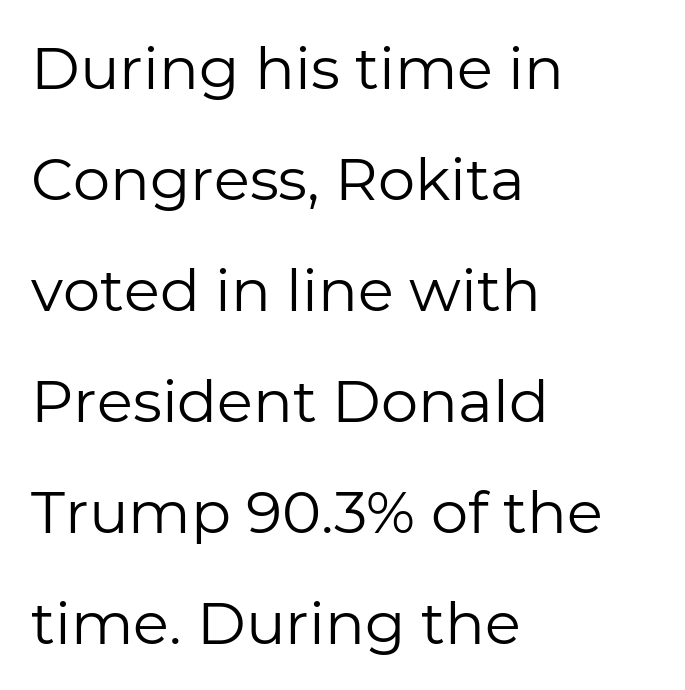
{"serif": "no", "italic": "no", "bold": "no", "weight": "regular", "width": "normal", "stroke_contrast": "low", "x_height": "medium", "monospaced": "no", "underline": "no", "align": "left", "line_spacing_ratio": 1.88, "letter_spacing": "normal", "letter_spacing_em": 0.0, "glyph_px": 59}
